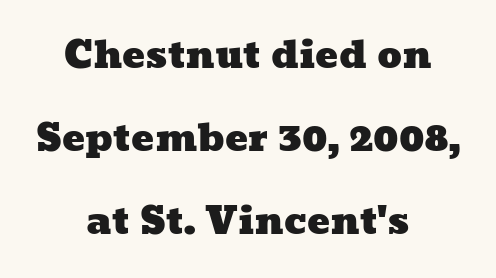
Q: Is the text underlined? A: No.
Q: How is the paragraph aligned? A: Centered.
Q: Is the spacing between letters normal or unusually wide? A: Normal.
Q: Is the spacing between lines tight, normal or loose? A: Loose.
Q: Width (condensed, normal, or wide)? A: Wide.
Q: Stroke contrast? A: Low.
Q: x-height? A: Medium.
Q: Monospaced? A: No.
